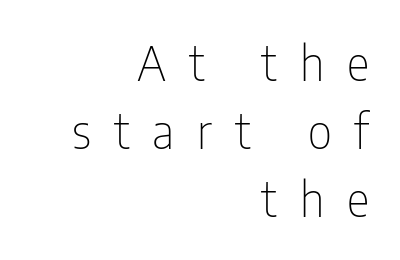
Q: Is the text bold? A: No.
Q: Is the text italic (slanted)? A: No, it is upright.
Q: Is the typeface a serif or a sans-serif typeface? A: Sans-serif.
Q: Is the text underlined? A: No.
Q: How is the paragraph aligned? A: Right-aligned.
Q: Is the spacing between letters normal or unusually wide? A: Unusually wide.
Q: Is the spacing between lines tight, normal or loose? A: Normal.
Q: Width (condensed, normal, or wide)? A: Condensed.
Q: Stroke contrast? A: Low.
Q: x-height? A: Medium.
Q: Monospaced? A: No.
